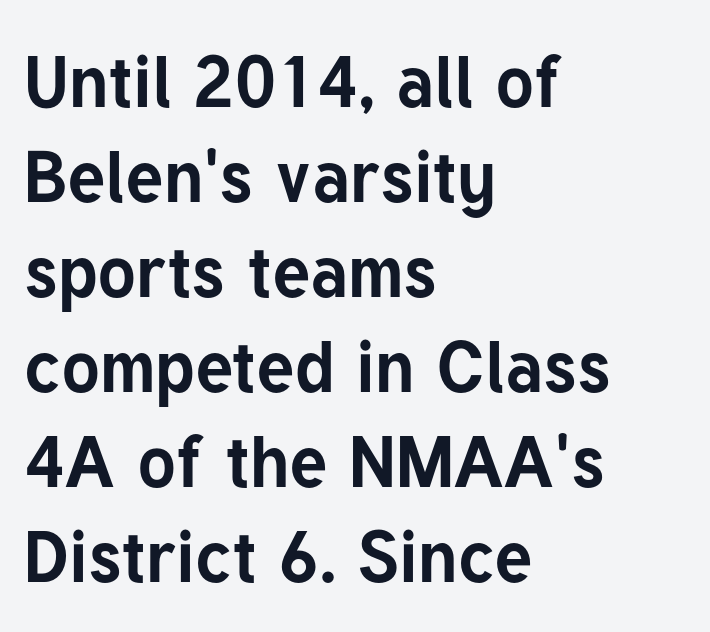
The image shows 72 px bold sans-serif type, upright; set left-aligned, normal line spacing (1.32x), normal letter spacing, not underlined; low stroke contrast and a medium x-height.
